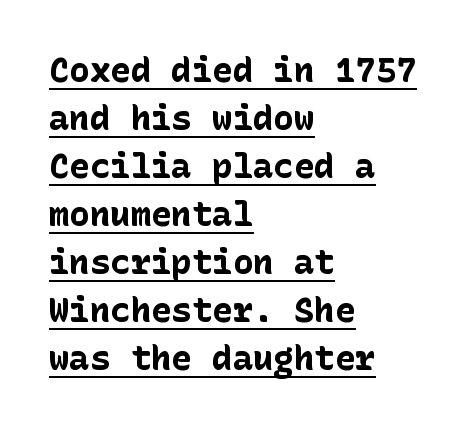
Q: Is the text bold? A: Yes.
Q: Is the text italic (slanted)? A: No, it is upright.
Q: Is the typeface a serif or a sans-serif typeface? A: Sans-serif.
Q: Is the text underlined? A: Yes.
Q: How is the paragraph aligned? A: Left-aligned.
Q: Is the spacing between letters normal or unusually wide? A: Normal.
Q: Is the spacing between lines tight, normal or loose? A: Normal.
Q: Width (condensed, normal, or wide)? A: Normal.
Q: Stroke contrast? A: Low.
Q: x-height? A: Medium.
